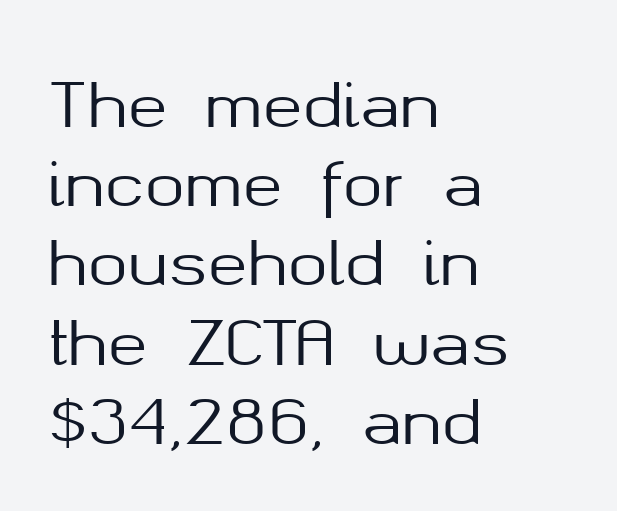
You can tell from the bare stems that sans-serif type was used. The type is set solid horizontally, with unmodified tracking. This rendering features lettering with no underline. Posture: straight, roman, zero tilt. The paragraph shown leans on its left margin.
